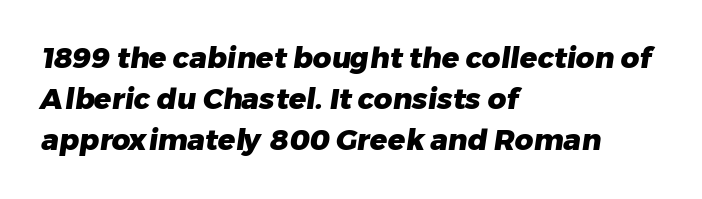
{"serif": "no", "bold": "yes", "weight": "heavy", "width": "normal", "stroke_contrast": "low", "x_height": "medium", "monospaced": "no", "underline": "no", "align": "left", "line_spacing": "normal", "line_spacing_ratio": 1.41, "letter_spacing": "normal", "letter_spacing_em": 0.0, "glyph_px": 29}
